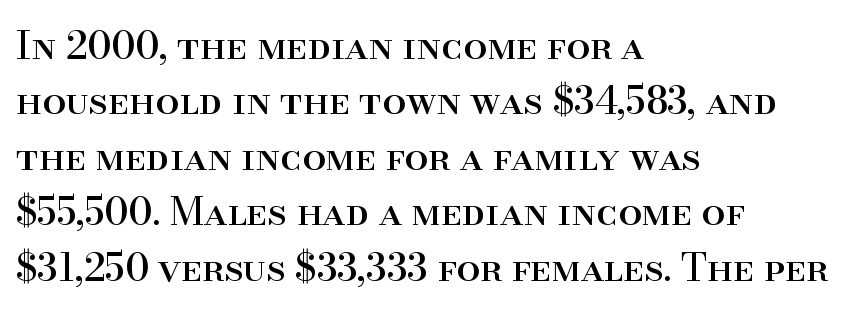
Quick note: interline space is typical. The designer went with a serif here, giving each stem small feet. No italicization has been applied; the sample stays upright. Think of a printed novel: that variable character pitch is what you see here.
